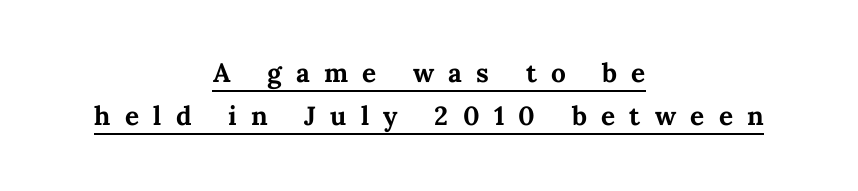
Q: Is the text bold? A: Yes.
Q: Is the text italic (slanted)? A: No, it is upright.
Q: Is the text underlined? A: Yes.
Q: How is the paragraph aligned? A: Centered.
Q: Is the spacing between letters normal or unusually wide? A: Unusually wide.
Q: Width (condensed, normal, or wide)? A: Normal.
Q: Stroke contrast? A: Medium.
Q: x-height? A: Medium.
Q: Monospaced? A: No.
